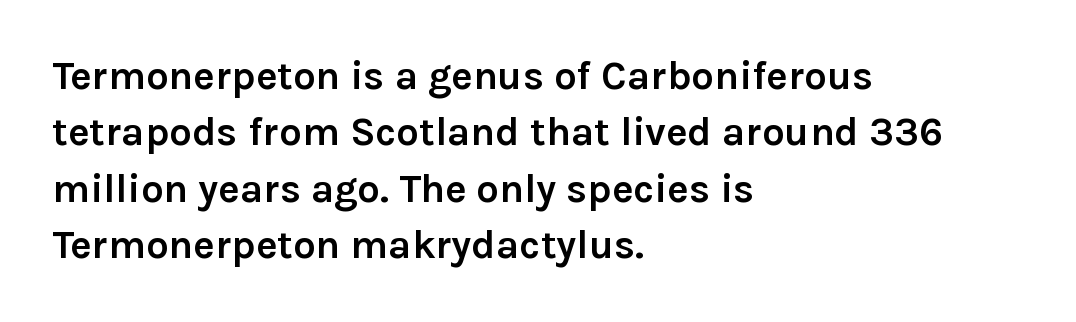
Q: Is the text bold? A: Yes.
Q: Is the text italic (slanted)? A: No, it is upright.
Q: Is the typeface a serif or a sans-serif typeface? A: Sans-serif.
Q: Is the text underlined? A: No.
Q: How is the paragraph aligned? A: Left-aligned.
Q: Is the spacing between letters normal or unusually wide? A: Normal.
Q: Is the spacing between lines tight, normal or loose? A: Normal.
Q: Width (condensed, normal, or wide)? A: Normal.
Q: Stroke contrast? A: Low.
Q: x-height? A: Medium.
Q: Monospaced? A: No.
